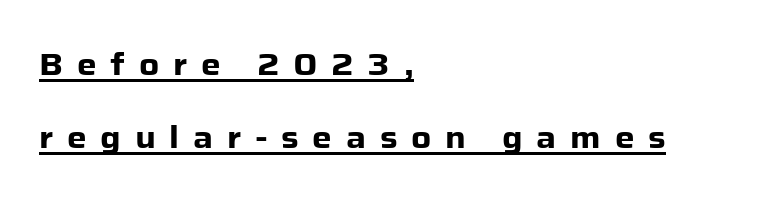
Q: Is the text bold? A: Yes.
Q: Is the text italic (slanted)? A: No, it is upright.
Q: Is the typeface a serif or a sans-serif typeface? A: Sans-serif.
Q: Is the text underlined? A: Yes.
Q: How is the paragraph aligned? A: Left-aligned.
Q: Is the spacing between letters normal or unusually wide? A: Unusually wide.
Q: Is the spacing between lines tight, normal or loose? A: Loose.
Q: Width (condensed, normal, or wide)? A: Normal.
Q: Stroke contrast? A: Low.
Q: x-height? A: Medium.
Q: Monospaced? A: No.
